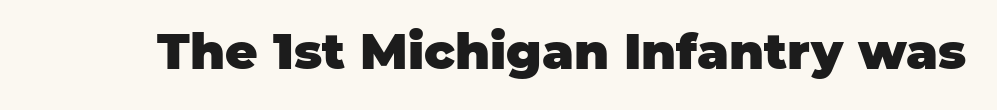
Character widths vary here, with narrow letters taking less room than wide ones. Typographically, this falls in the sans-serif category. Students, this is bold: see how much ink each stroke carries. How are the letters spaced? Ordinarily, with no added tracking. Decoration check: the copy has no underline.
